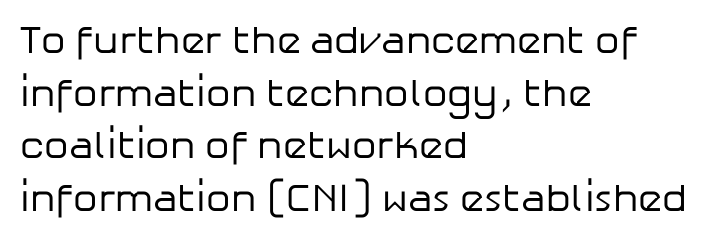
{"serif": "no", "italic": "no", "bold": "no", "weight": "regular", "width": "normal", "stroke_contrast": "low", "x_height": "medium", "monospaced": "no", "underline": "no", "align": "left", "line_spacing": "normal", "line_spacing_ratio": 1.35, "letter_spacing": "normal", "letter_spacing_em": 0.0, "glyph_px": 39}
